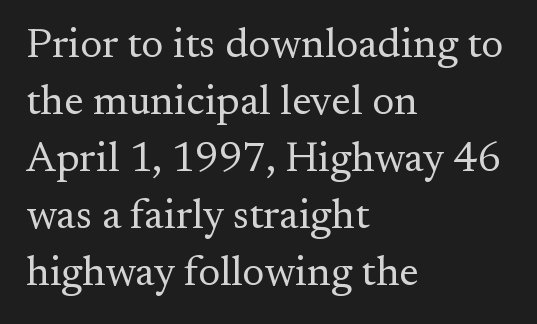
The image shows 42 px regular-weight serif type, upright; set left-aligned, normal line spacing (1.36x), normal letter spacing, not underlined; medium stroke contrast and a small x-height.
